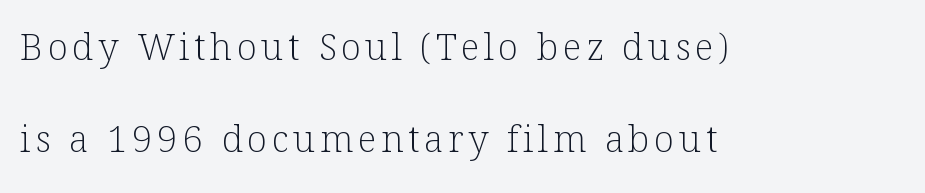
Plain, unruled lines of type. Left-aligned paragraph, ragged on the right. How would I describe the line gaps? Wide and relaxed. No letter is thick-stroked: the sample isn't bold. The lettering holds an erect, upright posture throughout.
